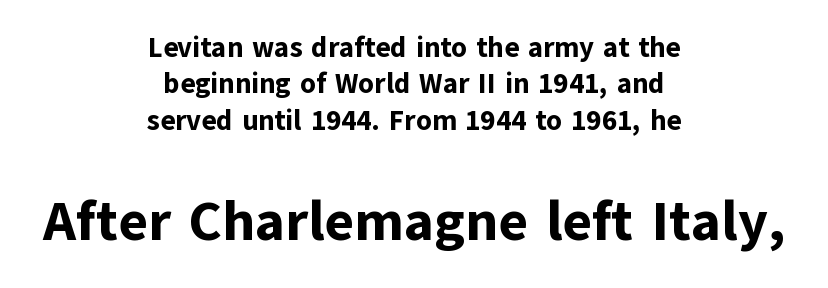
{"serif": "no", "italic": "no", "bold": "yes", "weight": "bold", "width": "normal", "stroke_contrast": "low", "x_height": "medium", "monospaced": "no", "underline": "no", "align": "center", "line_spacing": "normal", "line_spacing_ratio": 1.3, "letter_spacing": "normal", "letter_spacing_em": 0.0, "larger_block": "second", "size_ratio": 2.0, "glyph_px": 56}
